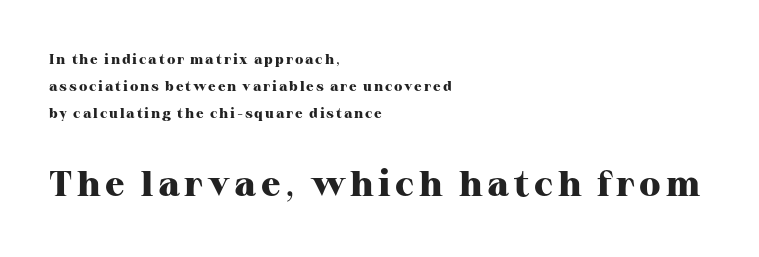
The image shows 36 px heavy serif type, upright; set left-aligned, loose line spacing (1.93x), not underlined; the second (bottom) block is 2.57x larger; high stroke contrast and a medium x-height.
